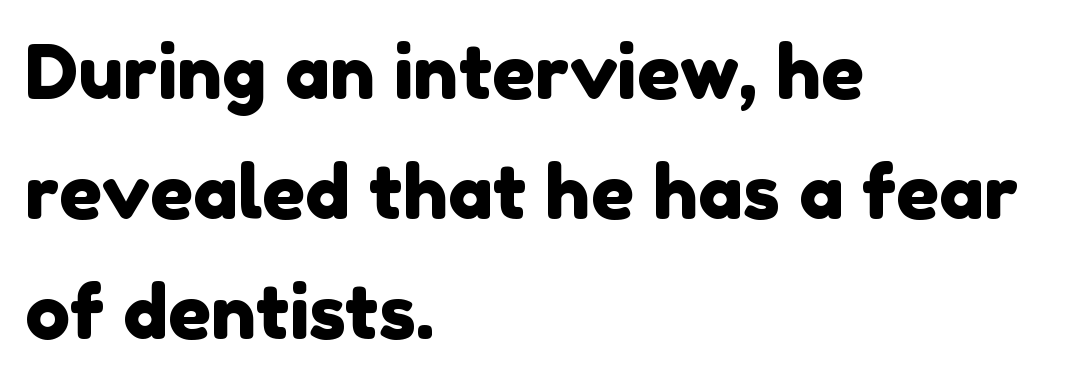
Q: Is the typeface a serif or a sans-serif typeface? A: Sans-serif.
Q: Is the text underlined? A: No.
Q: How is the paragraph aligned? A: Left-aligned.
Q: Is the spacing between letters normal or unusually wide? A: Normal.
Q: Is the spacing between lines tight, normal or loose? A: Normal.
Q: Width (condensed, normal, or wide)? A: Normal.
Q: Stroke contrast? A: Low.
Q: x-height? A: Medium.
Q: Monospaced? A: No.
